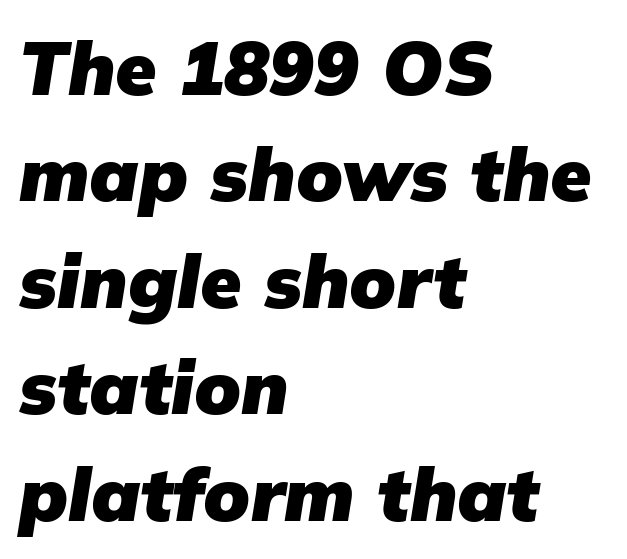
The image shows 75 px heavy type, italic (leaning right); set left-aligned, normal line spacing (1.42x), normal letter spacing, not underlined; low stroke contrast and a medium x-height.
